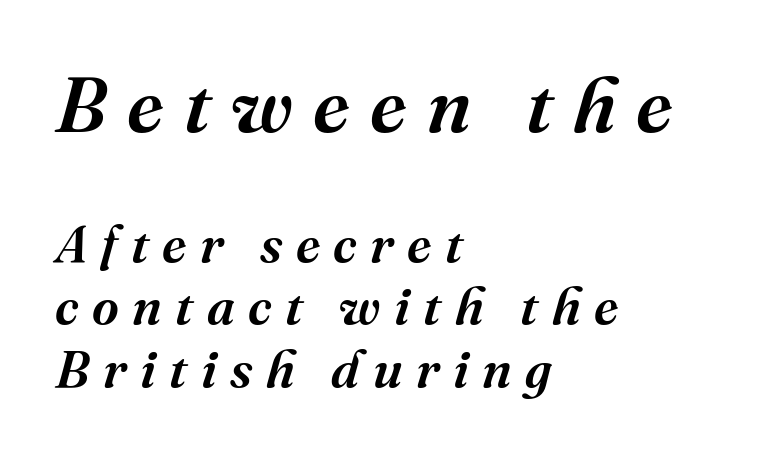
Q: Is the text italic (slanted)? A: Yes, it leans right by about 16 degrees.
Q: Is the typeface a serif or a sans-serif typeface? A: Serif.
Q: Is the text underlined? A: No.
Q: How is the paragraph aligned? A: Left-aligned.
Q: Is the spacing between letters normal or unusually wide? A: Unusually wide.
Q: Which block of text is set in a larger size, the first (top) or the second (bottom)? A: The first (top) one.
Q: Width (condensed, normal, or wide)? A: Normal.
Q: Stroke contrast? A: Medium.
Q: x-height? A: Medium.
Q: Monospaced? A: No.
